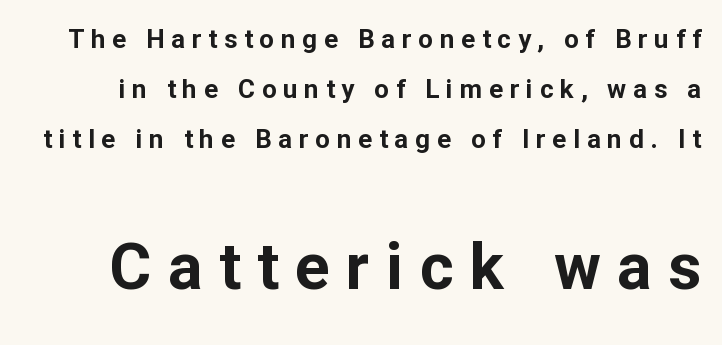
Q: Is the text bold? A: Yes.
Q: Is the text italic (slanted)? A: No, it is upright.
Q: Is the typeface a serif or a sans-serif typeface? A: Sans-serif.
Q: Is the text underlined? A: No.
Q: Is the spacing between letters normal or unusually wide? A: Unusually wide.
Q: Is the spacing between lines tight, normal or loose? A: Loose.
Q: Which block of text is set in a larger size, the first (top) or the second (bottom)? A: The second (bottom) one.
Q: Width (condensed, normal, or wide)? A: Normal.
Q: Stroke contrast? A: Low.
Q: x-height? A: Medium.
Q: Monospaced? A: No.
